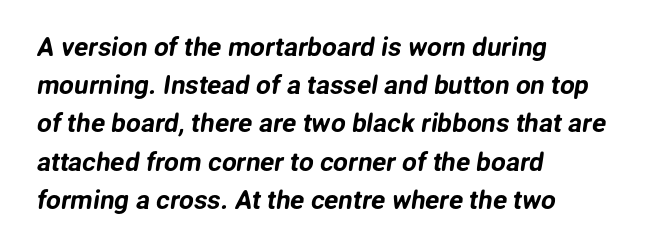
These lines sit exactly where default settings would place them. Compared with a centered layout, this one pins lines to the left instead. Each word holds together tightly as a unit, with standard inter-letter gaps. Unmarked baselines from the first word to the last.
